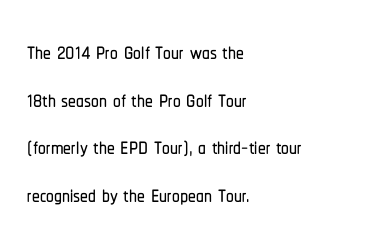
Q: Is the text italic (slanted)? A: No, it is upright.
Q: Is the typeface a serif or a sans-serif typeface? A: Sans-serif.
Q: Is the text underlined? A: No.
Q: How is the paragraph aligned? A: Left-aligned.
Q: Is the spacing between letters normal or unusually wide? A: Normal.
Q: Is the spacing between lines tight, normal or loose? A: Normal.
Q: Width (condensed, normal, or wide)? A: Condensed.
Q: Stroke contrast? A: Low.
Q: x-height? A: Medium.
Q: Monospaced? A: No.
